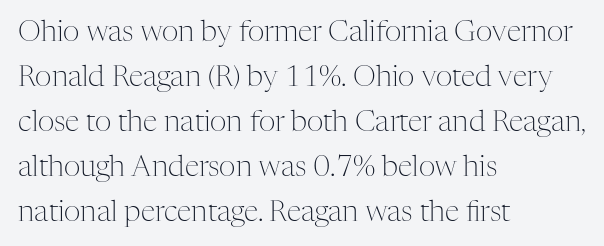
Q: Is the text bold? A: No.
Q: Is the text italic (slanted)? A: No, it is upright.
Q: Is the typeface a serif or a sans-serif typeface? A: Serif.
Q: Is the text underlined? A: No.
Q: How is the paragraph aligned? A: Left-aligned.
Q: Is the spacing between letters normal or unusually wide? A: Normal.
Q: Is the spacing between lines tight, normal or loose? A: Normal.
Q: Width (condensed, normal, or wide)? A: Normal.
Q: Stroke contrast? A: Medium.
Q: x-height? A: Medium.
Q: Monospaced? A: No.
